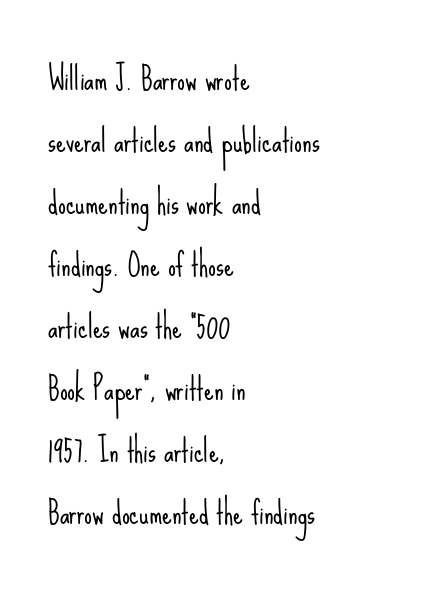
Q: Is the text bold? A: No.
Q: Is the text italic (slanted)? A: No, it is upright.
Q: Is the typeface a serif or a sans-serif typeface? A: Sans-serif.
Q: Is the text underlined? A: No.
Q: How is the paragraph aligned? A: Left-aligned.
Q: Is the spacing between letters normal or unusually wide? A: Normal.
Q: Is the spacing between lines tight, normal or loose? A: Loose.
Q: Width (condensed, normal, or wide)? A: Condensed.
Q: Stroke contrast? A: Low.
Q: x-height? A: Small.
Q: Monospaced? A: No.
